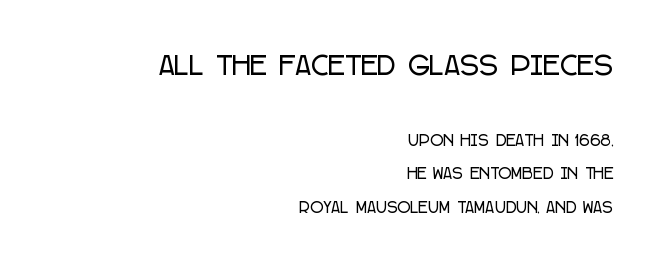
The image shows 25 px text type, upright; set right-aligned, loose line spacing (2.37x), normal letter spacing, not underlined; the first (top) block is 1.79x larger.
